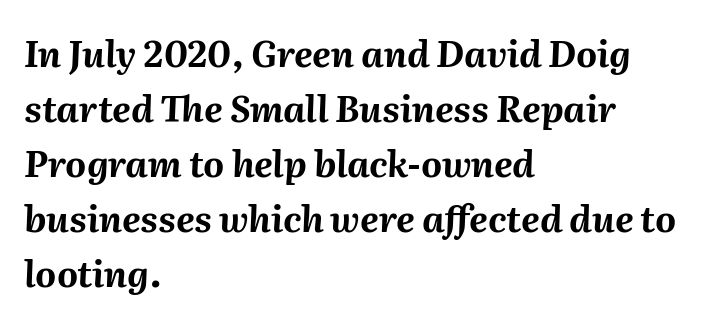
Q: Is the text bold? A: Yes.
Q: Is the text italic (slanted)? A: Yes, it leans right by about 2 degrees.
Q: Is the text underlined? A: No.
Q: How is the paragraph aligned? A: Left-aligned.
Q: Is the spacing between letters normal or unusually wide? A: Normal.
Q: Is the spacing between lines tight, normal or loose? A: Normal.
Q: Width (condensed, normal, or wide)? A: Normal.
Q: Stroke contrast? A: Medium.
Q: x-height? A: Medium.
Q: Monospaced? A: No.
